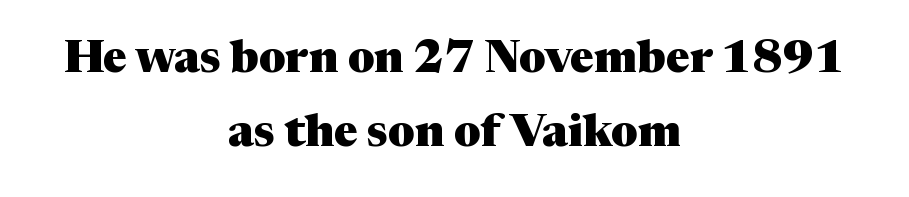
The image shows 45 px heavy serif type, upright; set centered, normal line spacing (1.65x), normal letter spacing, not underlined; medium stroke contrast and a medium x-height.
